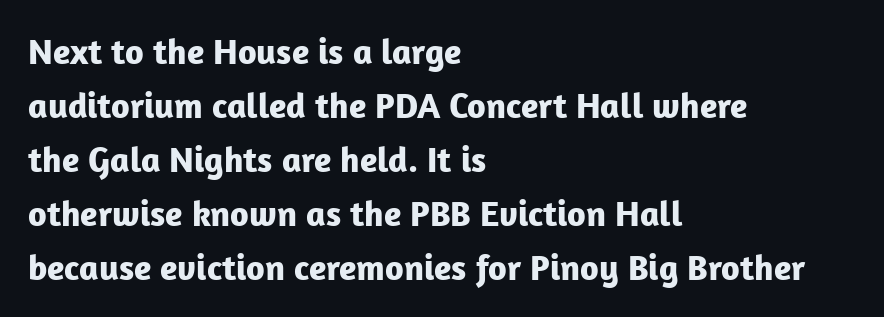
{"serif": "no", "italic": "no", "bold": "yes", "weight": "bold", "width": "normal", "stroke_contrast": "low", "x_height": "medium", "monospaced": "no", "underline": "no", "align": "left", "line_spacing": "normal", "line_spacing_ratio": 1.5, "letter_spacing": "normal", "letter_spacing_em": 0.0, "glyph_px": 36}
